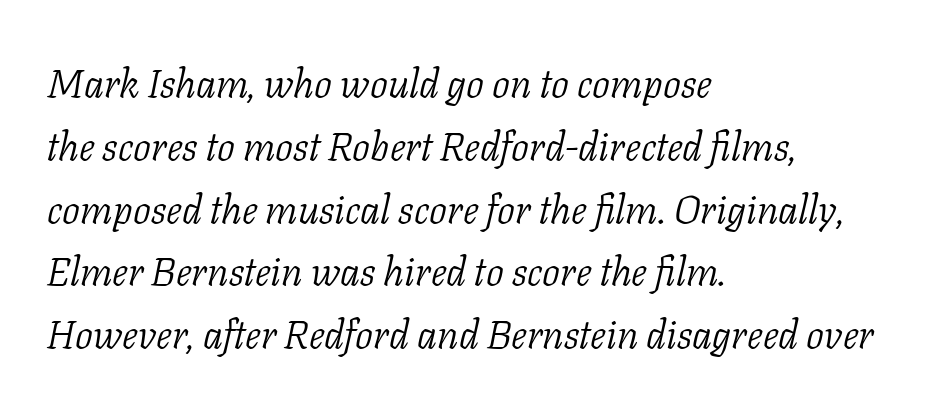
{"serif": "yes", "italic": "yes", "lean": "right", "slant_degrees": 11, "bold": "no", "weight": "light", "width": "normal", "stroke_contrast": "low", "x_height": "medium", "monospaced": "no", "underline": "no", "align": "left", "line_spacing": "normal", "line_spacing_ratio": 1.57, "letter_spacing": "normal", "letter_spacing_em": 0.0, "glyph_px": 40}
